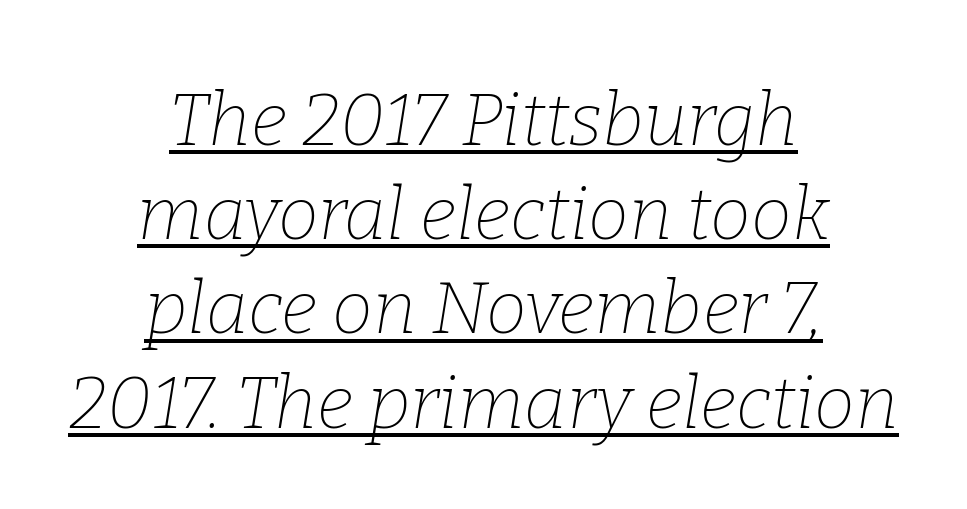
The image shows 73 px thin serif type, italic (leaning right); set centered, normal line spacing (1.29x), normal letter spacing, underlined; low stroke contrast and a medium x-height.
